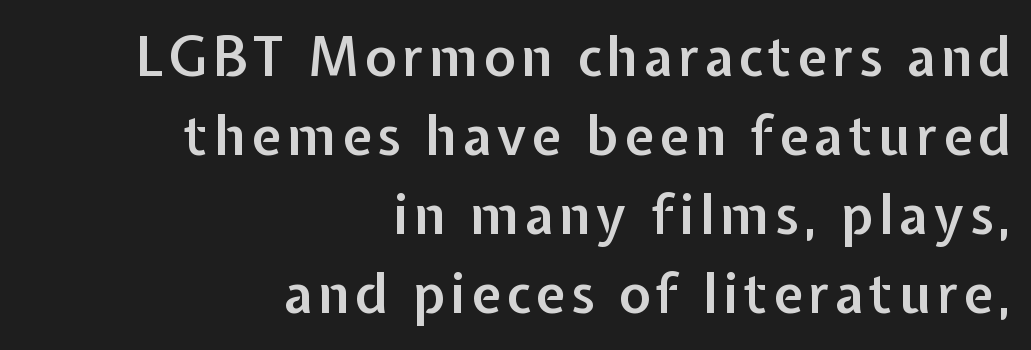
Here the designer chose a conventional face with non-uniform glyph widths. Rows of type keep a routine distance in the vertical direction. Bare-footed words on every line. Is there any slant? The stems are plumb. These lines stack with their right ends in a neat column. Regarding serifs, this sample does without them.
